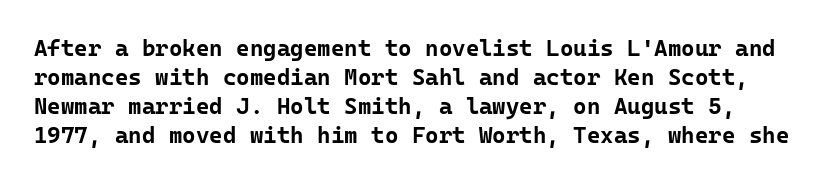
{"italic": "no", "bold": "yes", "underline": "no", "line_spacing": "normal", "line_spacing_ratio": 1.26, "letter_spacing": "normal", "letter_spacing_em": 0.0, "glyph_px": 23}
